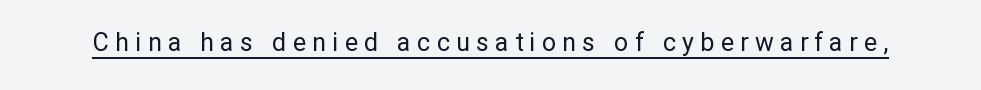
{"italic": "no", "bold": "no", "underline": "yes", "letter_spacing": "wide", "letter_spacing_em": 0.25, "glyph_px": 25}
